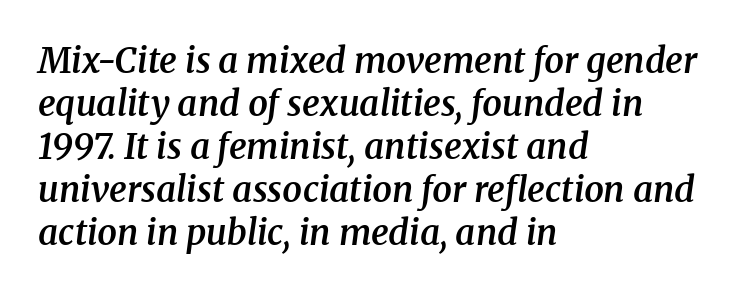
Q: Is the text bold? A: Semi-bold.
Q: Is the text italic (slanted)? A: Yes, it leans right by about 8 degrees.
Q: Is the typeface a serif or a sans-serif typeface? A: Serif.
Q: Is the text underlined? A: No.
Q: How is the paragraph aligned? A: Left-aligned.
Q: Is the spacing between letters normal or unusually wide? A: Normal.
Q: Width (condensed, normal, or wide)? A: Normal.
Q: Stroke contrast? A: Medium.
Q: x-height? A: Medium.
Q: Monospaced? A: No.
